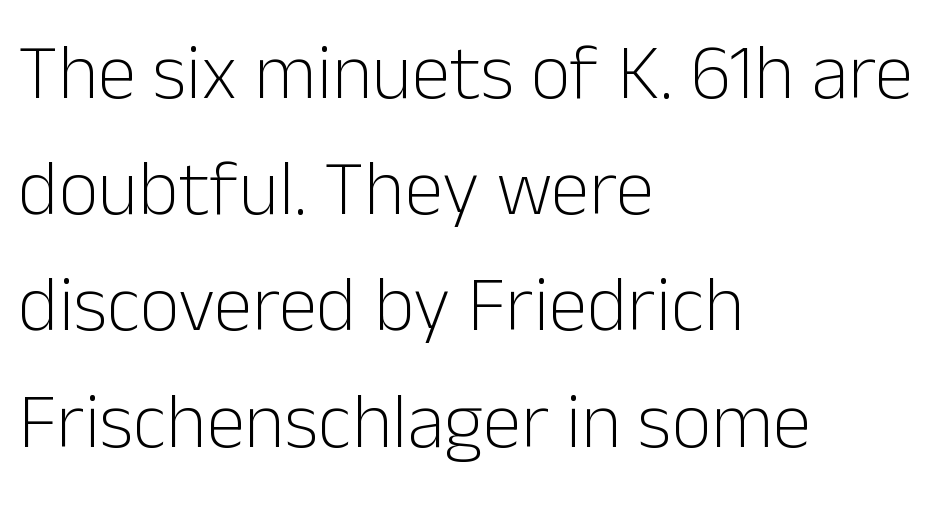
Q: Is the text bold? A: No.
Q: Is the text italic (slanted)? A: No, it is upright.
Q: Is the typeface a serif or a sans-serif typeface? A: Sans-serif.
Q: Is the text underlined? A: No.
Q: How is the paragraph aligned? A: Left-aligned.
Q: Is the spacing between letters normal or unusually wide? A: Normal.
Q: Is the spacing between lines tight, normal or loose? A: Normal.
Q: Width (condensed, normal, or wide)? A: Normal.
Q: Stroke contrast? A: Low.
Q: x-height? A: Medium.
Q: Monospaced? A: No.
